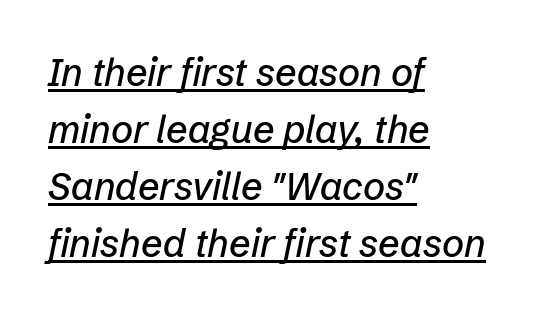
This sample carries an underscore along the baseline area. Character widths vary here, with narrow letters taking less room than wide ones. No extra tracking has been applied to these lines. Line starts are locked; line ends wander. Leading matches the norm, producing a regular column.
